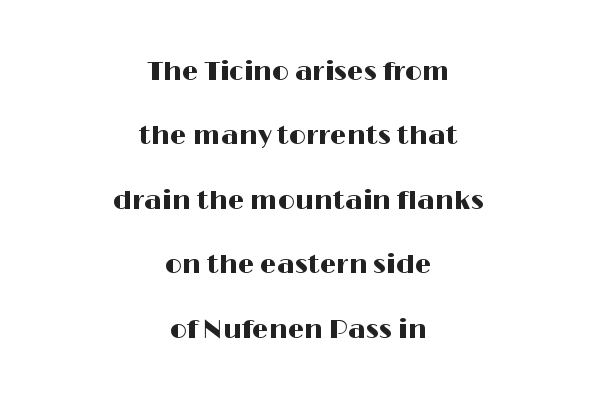
{"italic": "no", "underline": "no", "align": "center", "line_spacing": "loose", "line_spacing_ratio": 2.48, "letter_spacing": "normal", "letter_spacing_em": 0.0, "glyph_px": 26}
